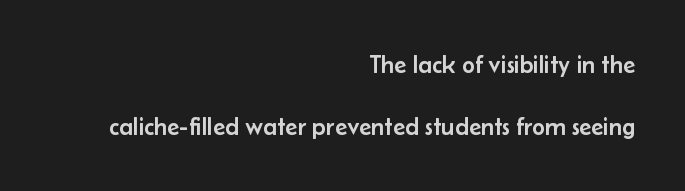
Q: Is the text italic (slanted)? A: No, it is upright.
Q: Is the text underlined? A: No.
Q: How is the paragraph aligned? A: Right-aligned.
Q: Is the spacing between letters normal or unusually wide? A: Normal.
Q: Is the spacing between lines tight, normal or loose? A: Loose.
